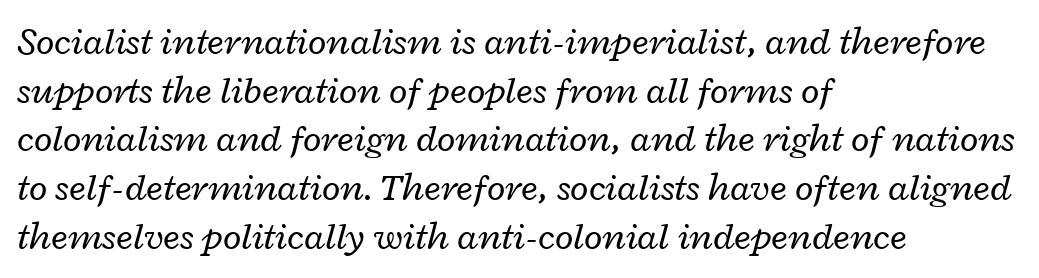
{"italic": "yes", "lean": "right", "slant_degrees": 12, "bold": "no", "weight": "regular", "width": "wide", "stroke_contrast": "low", "x_height": "medium", "monospaced": "no", "underline": "no", "align": "left", "line_spacing": "normal", "line_spacing_ratio": 1.28, "letter_spacing": "normal", "letter_spacing_em": 0.0, "glyph_px": 38}
